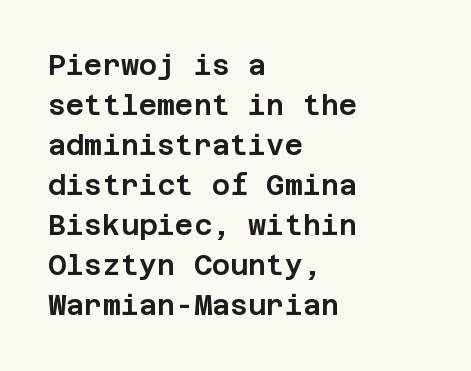
{"serif": "no", "italic": "no", "width": "normal", "stroke_contrast": "low", "x_height": "large", "underline": "no", "align": "left", "line_spacing": "normal", "line_spacing_ratio": 1.43, "letter_spacing": "normal", "letter_spacing_em": 0.0, "glyph_px": 28}
